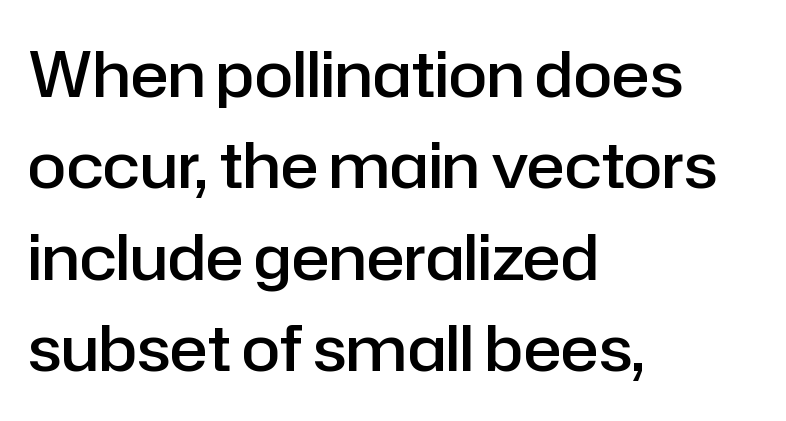
The image shows 63 px semibold sans-serif type, upright; set left-aligned, normal line spacing (1.45x), normal letter spacing, not underlined; low stroke contrast and a medium x-height.
